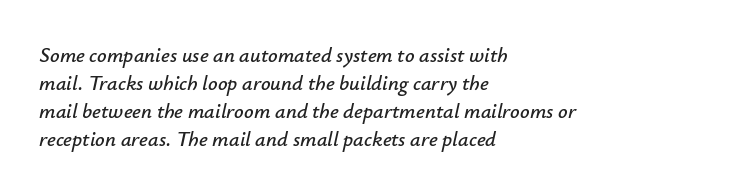
The image shows 21 px text type, italic (leaning right); set left-aligned, normal line spacing (1.34x), normal letter spacing, not underlined.
